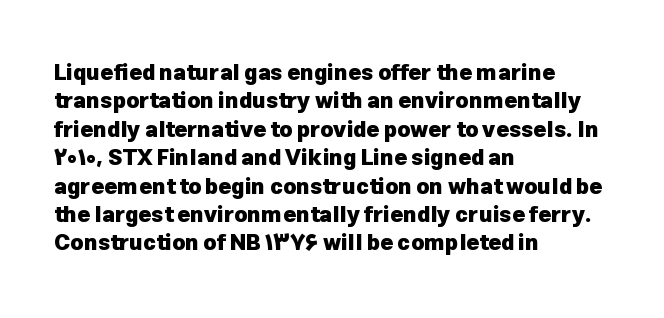
{"italic": "no", "bold": "yes", "underline": "no", "align": "left", "line_spacing": "normal", "line_spacing_ratio": 1.29, "letter_spacing": "normal", "letter_spacing_em": 0.0, "glyph_px": 22}
